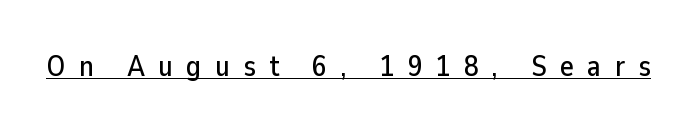
Q: Is the text italic (slanted)? A: No, it is upright.
Q: Is the typeface a serif or a sans-serif typeface? A: Sans-serif.
Q: Is the text underlined? A: Yes.
Q: Is the spacing between letters normal or unusually wide? A: Unusually wide.
Q: Width (condensed, normal, or wide)? A: Normal.
Q: Stroke contrast? A: Low.
Q: x-height? A: Medium.
Q: Monospaced? A: No.
